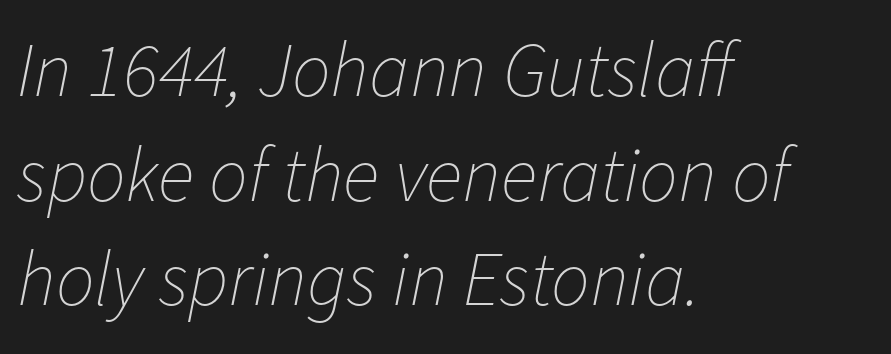
Q: Is the text bold? A: No.
Q: Is the text italic (slanted)? A: Yes, it leans right by about 11 degrees.
Q: Is the text underlined? A: No.
Q: How is the paragraph aligned? A: Left-aligned.
Q: Is the spacing between letters normal or unusually wide? A: Normal.
Q: Is the spacing between lines tight, normal or loose? A: Normal.
Q: Width (condensed, normal, or wide)? A: Normal.
Q: Stroke contrast? A: Low.
Q: x-height? A: Medium.
Q: Monospaced? A: No.
